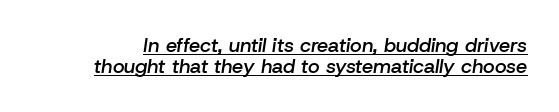
The passage shown is underscored from start to finish. This sample uses an oblique cut, with every glyph tilted off the vertical. Inter-character spacing is left at the font's built-in metrics. Heft: intermediate — a semibold.
